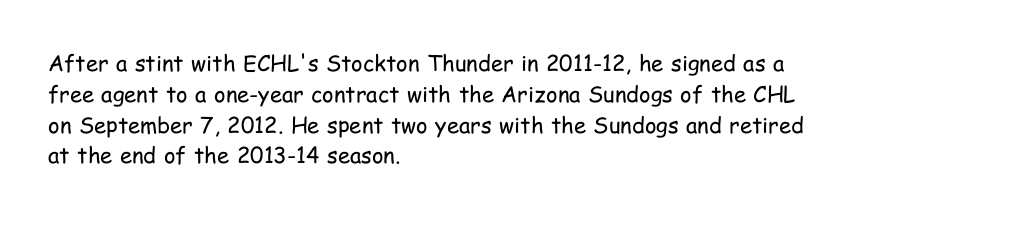
{"italic": "no", "bold": "no", "underline": "no", "align": "left", "line_spacing": "normal", "line_spacing_ratio": 1.4, "letter_spacing": "normal", "letter_spacing_em": 0.0, "glyph_px": 22}
